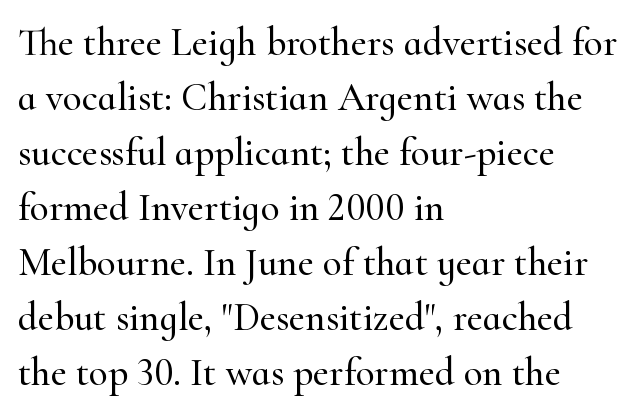
{"serif": "yes", "italic": "no", "width": "normal", "stroke_contrast": "high", "x_height": "small", "monospaced": "no", "underline": "no", "align": "left", "line_spacing": "normal", "line_spacing_ratio": 1.41, "letter_spacing": "normal", "letter_spacing_em": 0.0, "glyph_px": 39}
